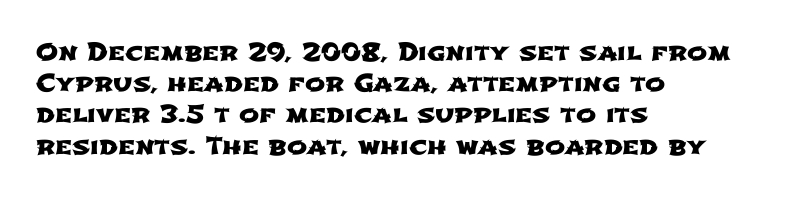
The image shows 24 px text type; set left-aligned, normal line spacing (1.3x), normal letter spacing, not underlined.
